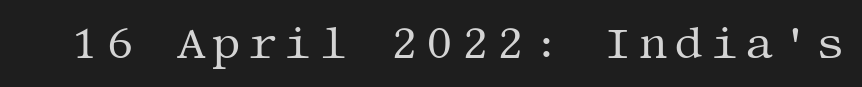
The image shows 45 px regular-weight serif type, upright; set not underlined; medium stroke contrast and a large x-height.
